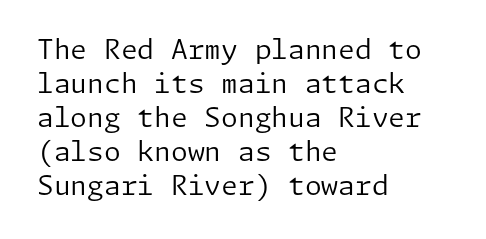
{"italic": "no", "bold": "no", "underline": "no", "align": "left", "line_spacing": "normal", "line_spacing_ratio": 1.26, "letter_spacing": "normal", "letter_spacing_em": 0.0, "glyph_px": 27}
